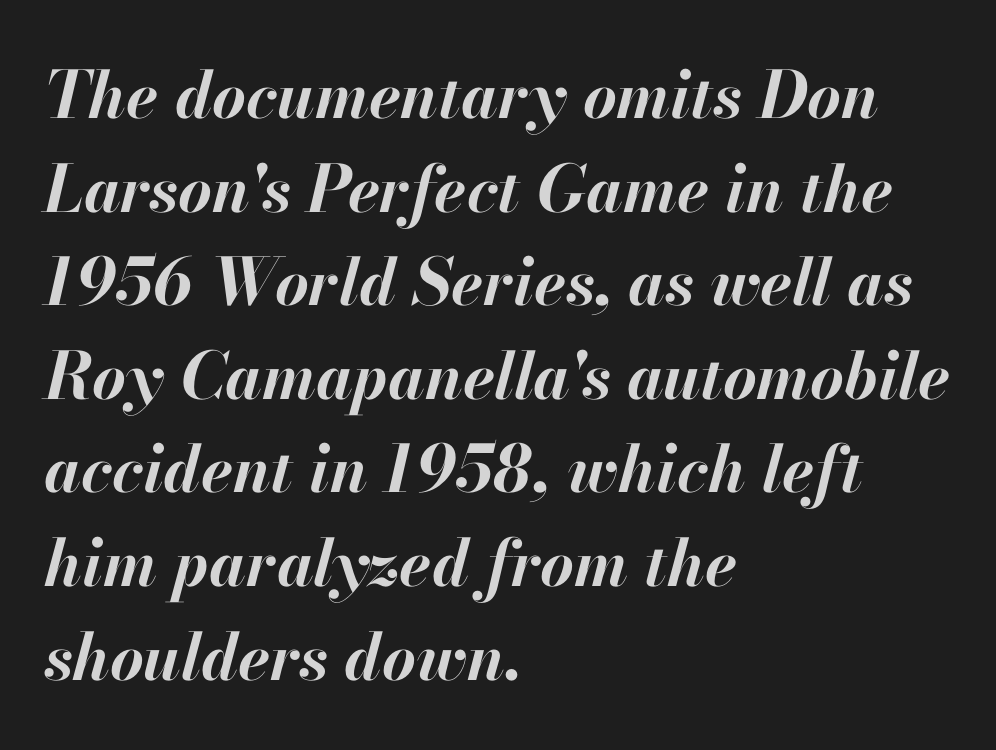
{"italic": "yes", "lean": "right", "slant_degrees": 13, "bold": "yes", "weight": "bold", "width": "normal", "stroke_contrast": "high", "x_height": "small", "monospaced": "no", "underline": "no", "align": "left", "line_spacing": "normal", "line_spacing_ratio": 1.44, "letter_spacing": "normal", "letter_spacing_em": 0.0, "glyph_px": 65}
